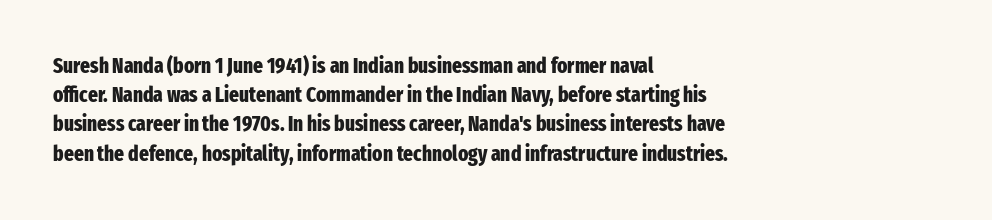
The image shows 21 px bold type, upright; set left-aligned, normal line spacing (1.39x), normal letter spacing, not underlined.
